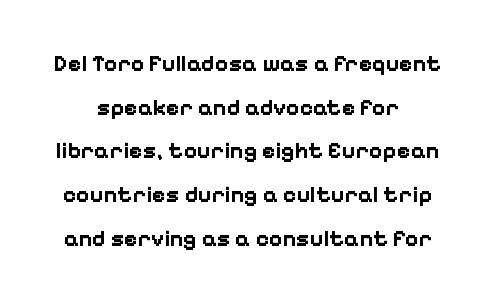
{"italic": "no", "bold": "yes", "underline": "no", "line_spacing": "loose", "line_spacing_ratio": 1.9, "letter_spacing": "normal", "letter_spacing_em": 0.0, "glyph_px": 23}
